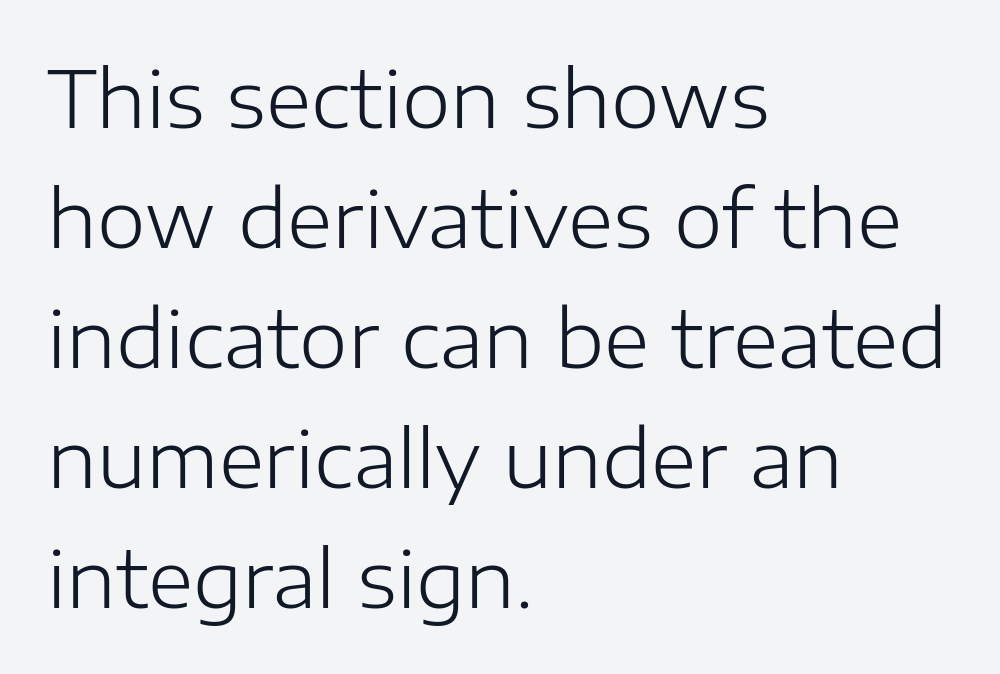
Layout note: lines flush left. Style check: upright. Each word holds together tightly as a unit, with standard inter-letter gaps. Baseline-to-baseline distance is the conventional proportion of letter height. A light-to-regular cut is what we see here.
